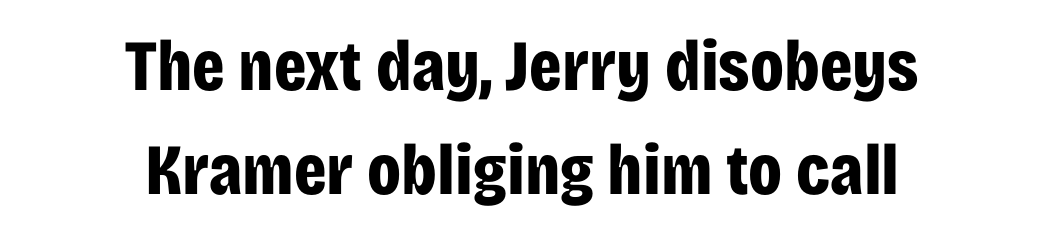
The image shows 72 px bold, condensed sans-serif type, upright; set centered, normal line spacing (1.44x), normal letter spacing, not underlined; low stroke contrast and a large x-height.
